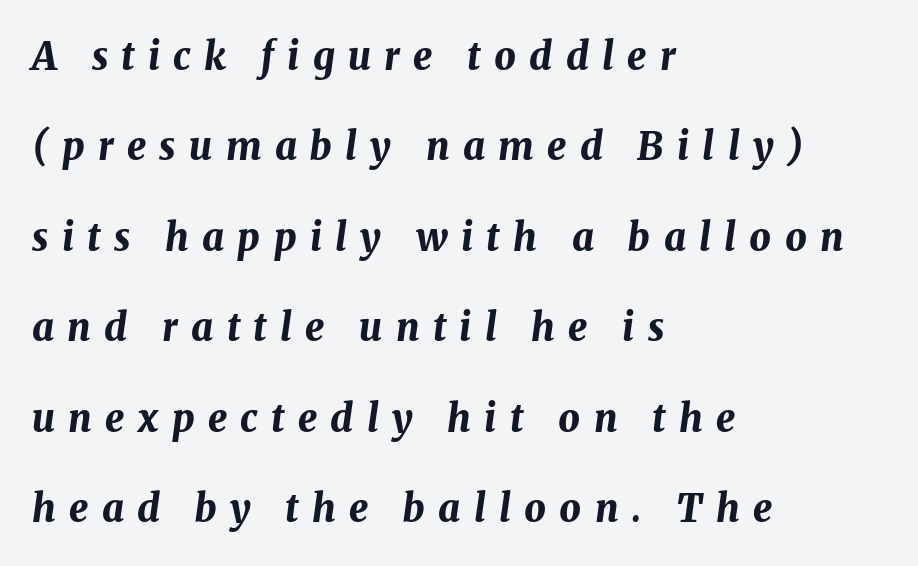
{"italic": "yes", "lean": "right", "slant_degrees": 8, "bold": "yes", "weight": "bold", "width": "normal", "stroke_contrast": "medium", "x_height": "medium", "monospaced": "no", "underline": "no", "align": "left", "line_spacing": "loose", "line_spacing_ratio": 2.38, "letter_spacing": "wide", "letter_spacing_em": 0.35, "glyph_px": 38}
